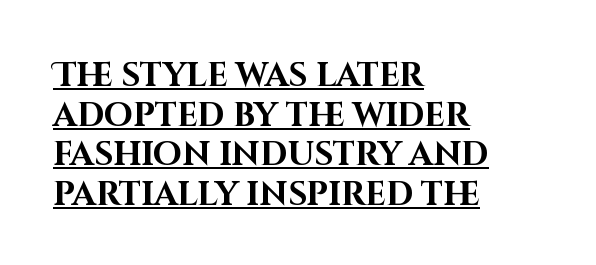
{"serif": "no", "italic": "no", "bold": "yes", "weight": "bold", "width": "normal", "stroke_contrast": "high", "x_height": "large", "monospaced": "no", "underline": "yes", "align": "left", "line_spacing_ratio": 1.2, "letter_spacing": "normal", "letter_spacing_em": 0.0, "glyph_px": 33}
